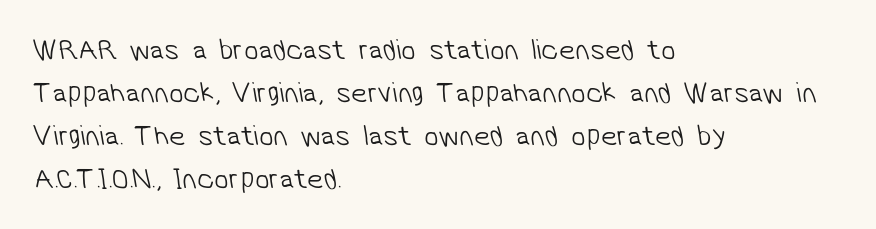
The glyphs in this specimen are sans serif. Tracking here is standard; glyphs follow each other at the usual distance. Stems here are at most as thick as an everyday book face. A typesetter would call this proportional, since set widths differ per character. A bare baseline throughout the passage.
